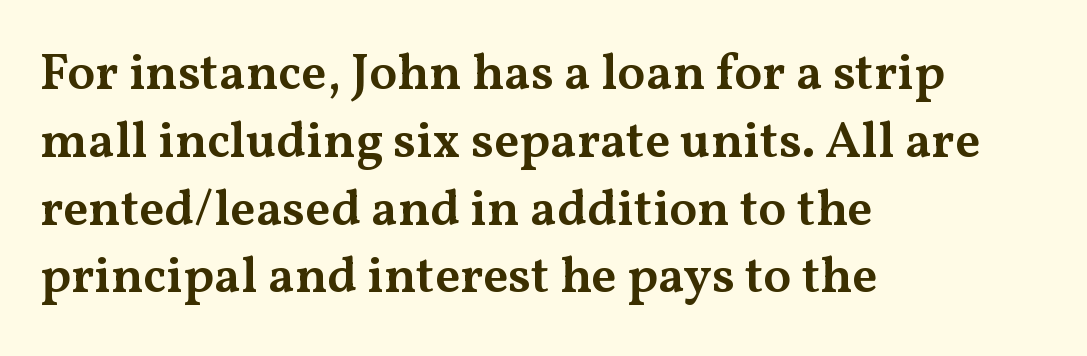
{"serif": "yes", "italic": "no", "bold": "semi", "weight": "semibold", "width": "wide", "stroke_contrast": "medium", "x_height": "medium", "monospaced": "no", "underline": "no", "align": "left", "line_spacing": "normal", "line_spacing_ratio": 1.33, "letter_spacing": "normal", "letter_spacing_em": 0.0, "glyph_px": 51}
